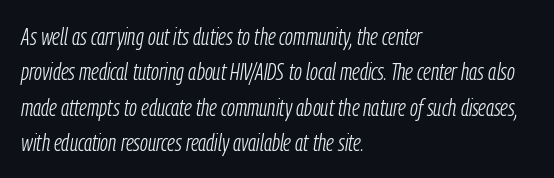
Letters rest on an invisible, unmarked baseline. Unbolded letterforms with no extra heft. Default kerning and tracking; the words read as compact shapes. An italicized treatment has been applied to the whole sample. Compared with a centered layout, this one pins lines to the left instead.
